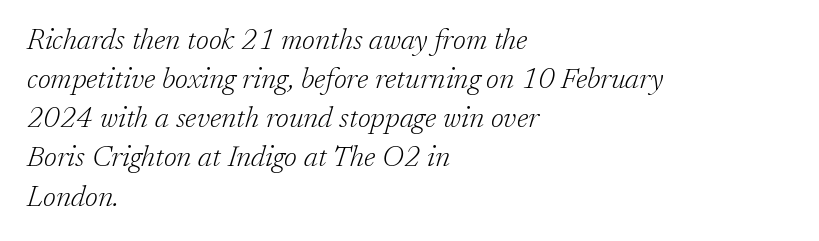
Q: Is the text bold? A: No.
Q: Is the text italic (slanted)? A: Yes, it leans right by about 17 degrees.
Q: Is the typeface a serif or a sans-serif typeface? A: Serif.
Q: Is the text underlined? A: No.
Q: How is the paragraph aligned? A: Left-aligned.
Q: Is the spacing between letters normal or unusually wide? A: Normal.
Q: Is the spacing between lines tight, normal or loose? A: Normal.
Q: Width (condensed, normal, or wide)? A: Normal.
Q: Stroke contrast? A: Low.
Q: x-height? A: Medium.
Q: Monospaced? A: No.
